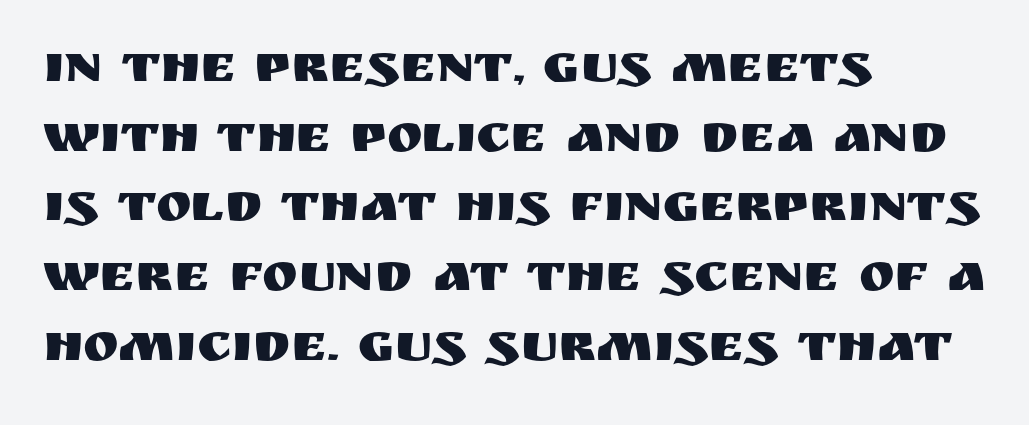
Q: Is the text italic (slanted)? A: No, it is upright.
Q: Is the typeface a serif or a sans-serif typeface? A: Sans-serif.
Q: Is the text underlined? A: No.
Q: How is the paragraph aligned? A: Left-aligned.
Q: Is the spacing between letters normal or unusually wide? A: Normal.
Q: Is the spacing between lines tight, normal or loose? A: Normal.
Q: Width (condensed, normal, or wide)? A: Normal.
Q: Stroke contrast? A: Medium.
Q: x-height? A: Large.
Q: Monospaced? A: No.
